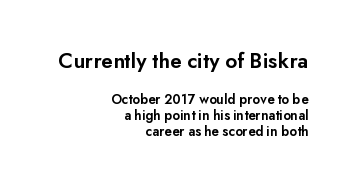
{"italic": "no", "bold": "semi", "underline": "no", "align": "right", "line_spacing": "tight", "line_spacing_ratio": 1.13, "letter_spacing": "normal", "letter_spacing_em": 0.0, "larger_block": "first", "size_ratio": 1.57, "glyph_px": 22}
